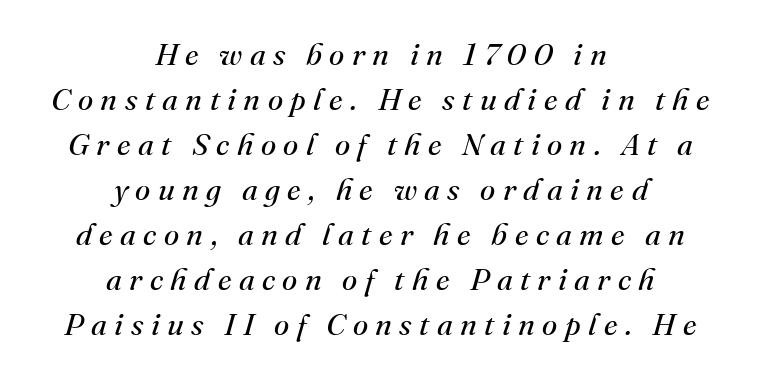
The space directly below the letters is spotless. Classification — serif. Weight class: somewhere from thin through regular. Spacing verdict: proportional, widths tailored to each character.
